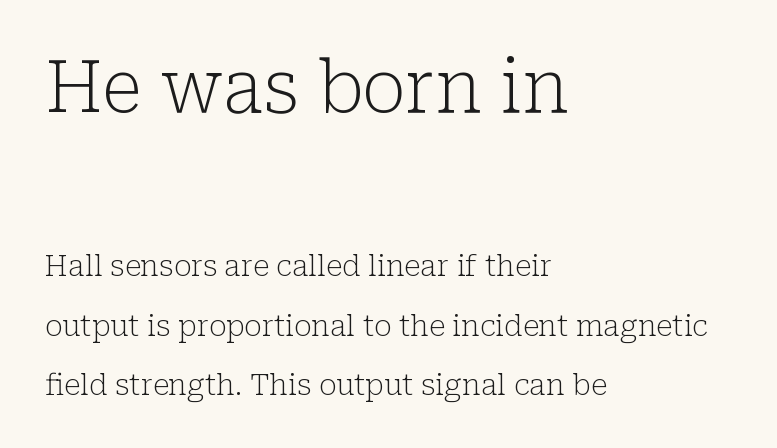
The image shows 72 px light serif type, upright; set left-aligned, loose line spacing (2.04x), normal letter spacing, not underlined; the first (top) block is 2.48x larger; low stroke contrast and a medium x-height.
